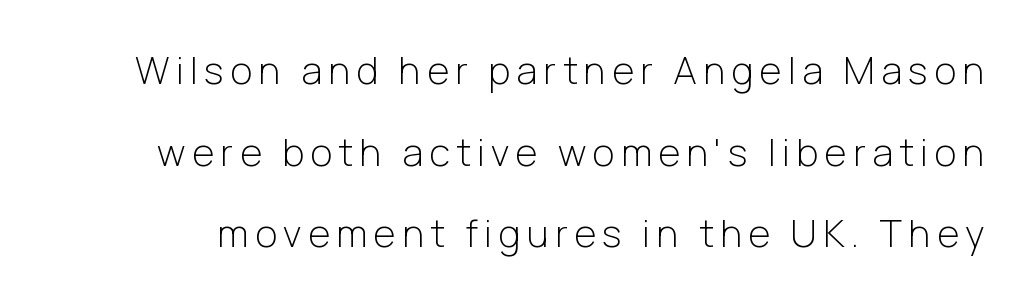
The image shows 38 px light sans-serif type, upright; set loose line spacing (2.15x), not underlined; low stroke contrast and a medium x-height.
